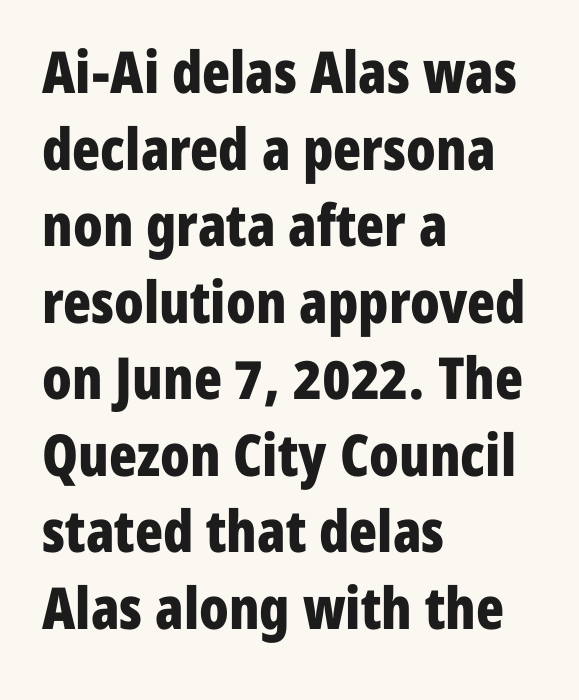
The image shows 58 px bold, condensed sans-serif type, upright; set left-aligned, normal line spacing (1.32x), normal letter spacing, not underlined; low stroke contrast and a medium x-height.
